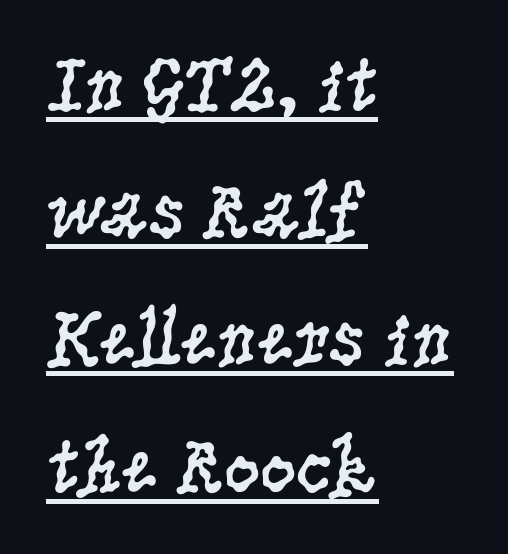
{"serif": "yes", "bold": "no", "weight": "regular", "width": "condensed", "stroke_contrast": "low", "x_height": "large", "monospaced": "no", "underline": "yes", "align": "left", "line_spacing": "normal", "line_spacing_ratio": 1.59, "letter_spacing": "normal", "letter_spacing_em": 0.0, "glyph_px": 80}
